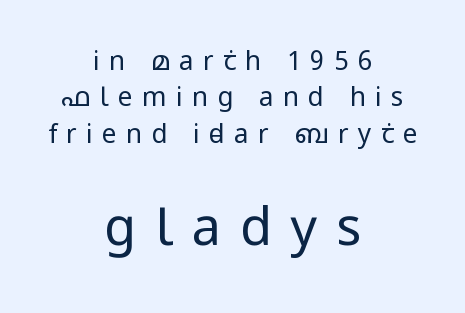
The image shows 52 px regular-weight, condensed sans-serif type, upright; set centered, normal line spacing (1.4x), unusually wide letter spacing (+0.36 em), not underlined; the second (bottom) block is 2.0x larger; low stroke contrast and a large x-height.
